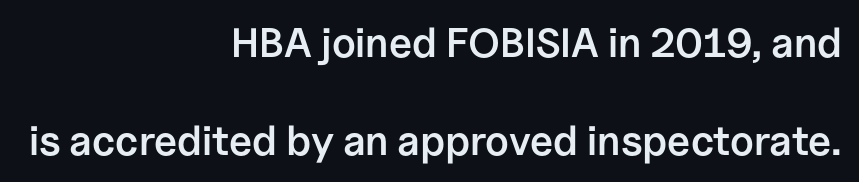
Q: Is the text bold? A: Semi-bold.
Q: Is the text italic (slanted)? A: No, it is upright.
Q: Is the typeface a serif or a sans-serif typeface? A: Sans-serif.
Q: Is the text underlined? A: No.
Q: How is the paragraph aligned? A: Right-aligned.
Q: Is the spacing between letters normal or unusually wide? A: Normal.
Q: Is the spacing between lines tight, normal or loose? A: Loose.
Q: Width (condensed, normal, or wide)? A: Normal.
Q: Stroke contrast? A: Low.
Q: x-height? A: Medium.
Q: Monospaced? A: No.
